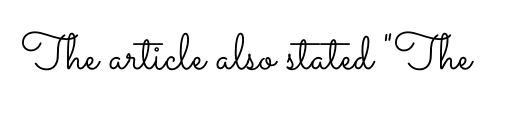
{"bold": "no", "weight": "light", "width": "wide", "stroke_contrast": "low", "x_height": "small", "monospaced": "no", "underline": "no", "letter_spacing": "normal", "letter_spacing_em": 0.0, "glyph_px": 51}
